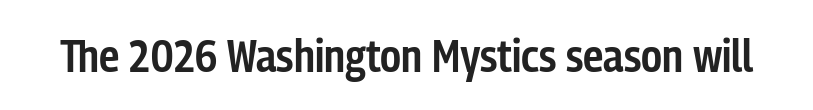
The image shows 46 px semibold, condensed sans-serif type, upright; set normal letter spacing, not underlined; low stroke contrast and a medium x-height.
